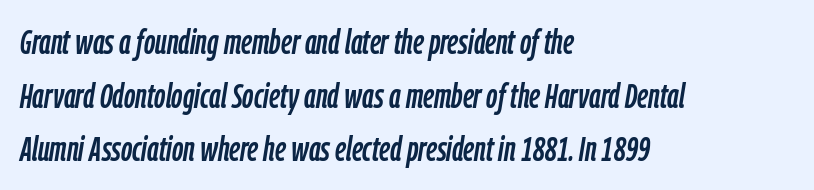
{"italic": "yes", "lean": "right", "slant_degrees": 9, "width": "condensed", "stroke_contrast": "low", "x_height": "medium", "monospaced": "no", "underline": "no", "align": "left", "line_spacing": "normal", "line_spacing_ratio": 1.53, "letter_spacing": "normal", "letter_spacing_em": 0.0, "glyph_px": 35}
